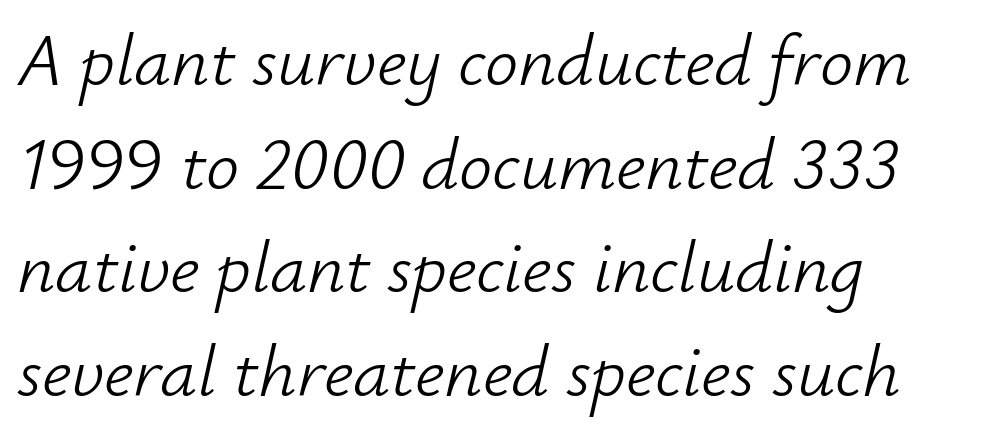
The image shows 74 px light type, italic (leaning right); set left-aligned, normal line spacing (1.4x), normal letter spacing, not underlined; low stroke contrast and a small x-height.
